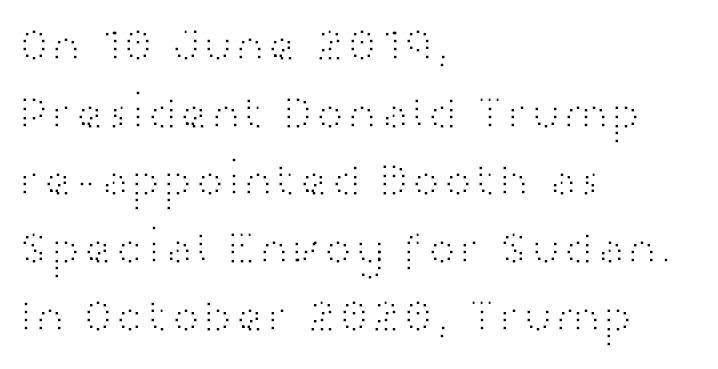
{"serif": "no", "italic": "no", "bold": "no", "weight": "light", "width": "wide", "stroke_contrast": "high", "x_height": "medium", "monospaced": "no", "underline": "no", "align": "left", "line_spacing": "normal", "line_spacing_ratio": 1.41, "letter_spacing": "normal", "letter_spacing_em": 0.0, "glyph_px": 48}
